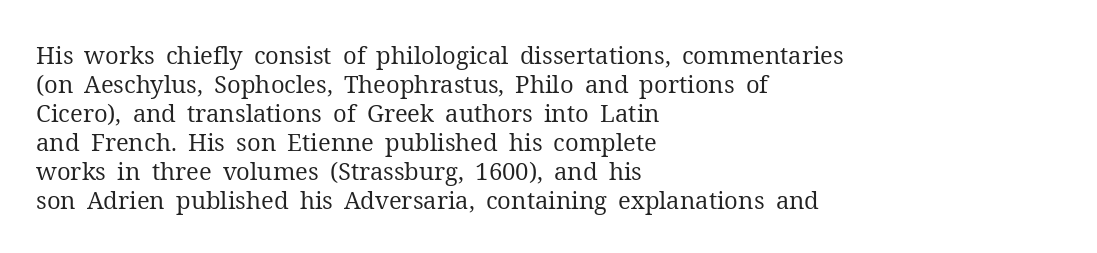
{"italic": "no", "bold": "no", "underline": "no", "align": "left", "line_spacing_ratio": 1.21, "letter_spacing": "normal", "letter_spacing_em": 0.0, "glyph_px": 24}
